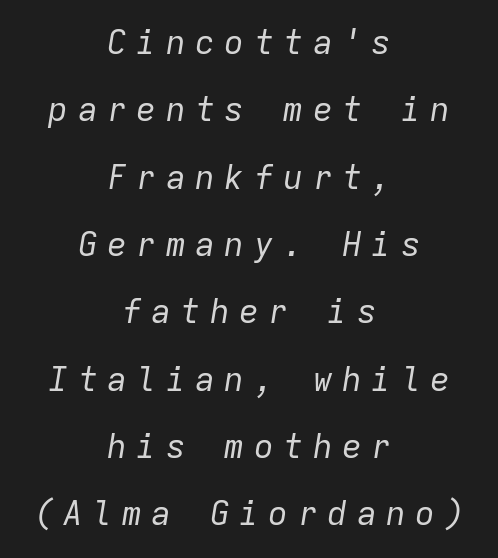
{"italic": "yes", "lean": "right", "slant_degrees": 9, "bold": "no", "weight": "regular", "width": "normal", "stroke_contrast": "low", "x_height": "medium", "monospaced": "yes", "underline": "no", "align": "center", "line_spacing": "loose", "line_spacing_ratio": 2.04, "letter_spacing": "wide", "letter_spacing_em": 0.29, "glyph_px": 33}
